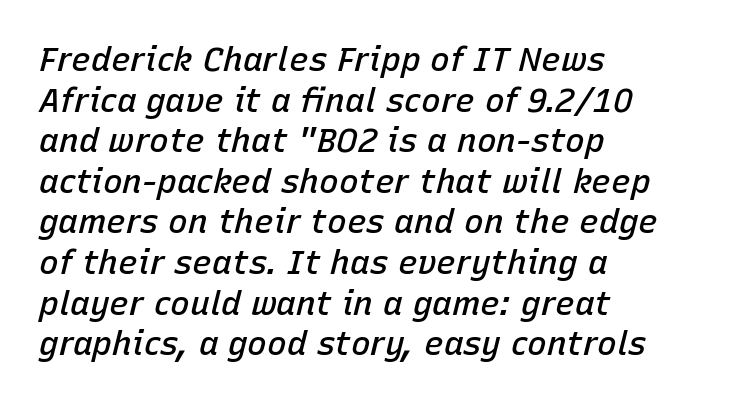
It's the slanting kind of type. Honestly, there is no underline to notice here at all. The sample has been set in demibold, a notch under bold. Where is the straight margin? On the left. Looks like regular typesetting: each glyph gets only the width it needs. Compared with typical body copy, the letter spacing here is the same.
